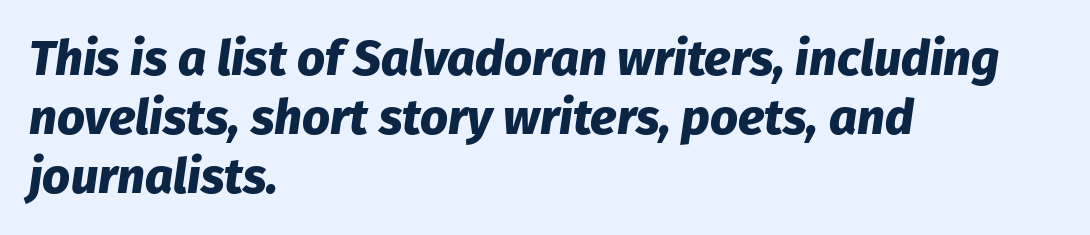
Q: Is the text bold? A: Yes.
Q: Is the text italic (slanted)? A: Yes, it leans right by about 8 degrees.
Q: Is the text underlined? A: No.
Q: How is the paragraph aligned? A: Left-aligned.
Q: Is the spacing between letters normal or unusually wide? A: Normal.
Q: Width (condensed, normal, or wide)? A: Normal.
Q: Stroke contrast? A: Low.
Q: x-height? A: Medium.
Q: Monospaced? A: No.
